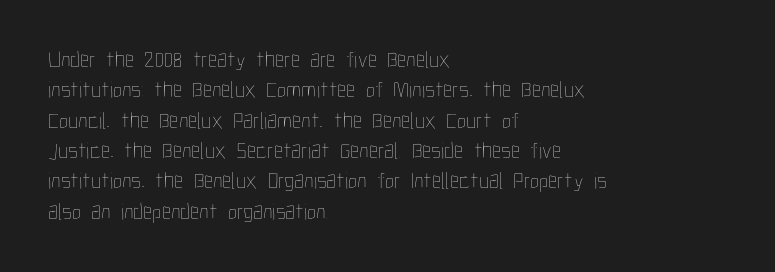
The space directly below the letters is spotless. Caption: standard tracking, unaltered. Vertically, the passage feels balanced, rows spaced as you'd expect. Does the lettering tilt? It doesn't — this is upright.
